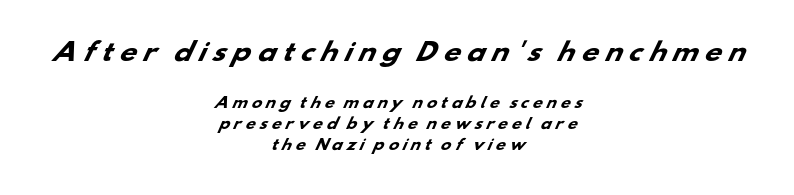
Q: Is the text bold? A: Yes.
Q: Is the text underlined? A: No.
Q: How is the paragraph aligned? A: Centered.
Q: Is the spacing between letters normal or unusually wide? A: Unusually wide.
Q: Is the spacing between lines tight, normal or loose? A: Normal.
Q: Which block of text is set in a larger size, the first (top) or the second (bottom)? A: The first (top) one.
